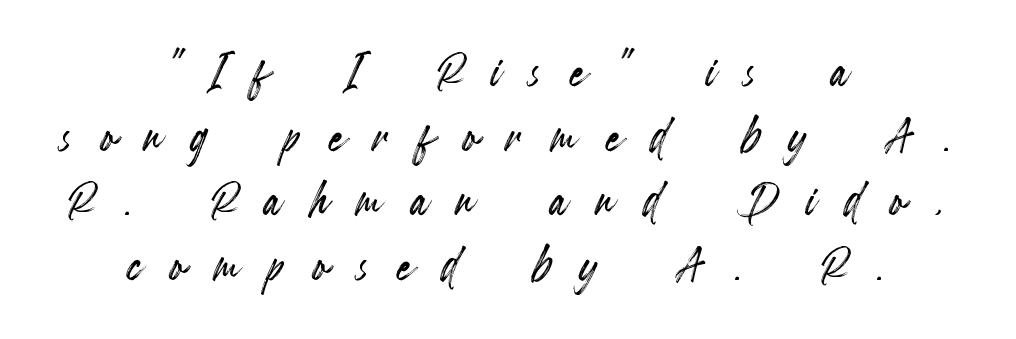
Q: Is the text italic (slanted)? A: Yes.
Q: Is the text underlined? A: No.
Q: How is the paragraph aligned? A: Centered.
Q: Is the spacing between letters normal or unusually wide? A: Unusually wide.
Q: Is the spacing between lines tight, normal or loose? A: Tight.
Q: Width (condensed, normal, or wide)? A: Condensed.
Q: x-height? A: Small.
Q: Monospaced? A: No.
